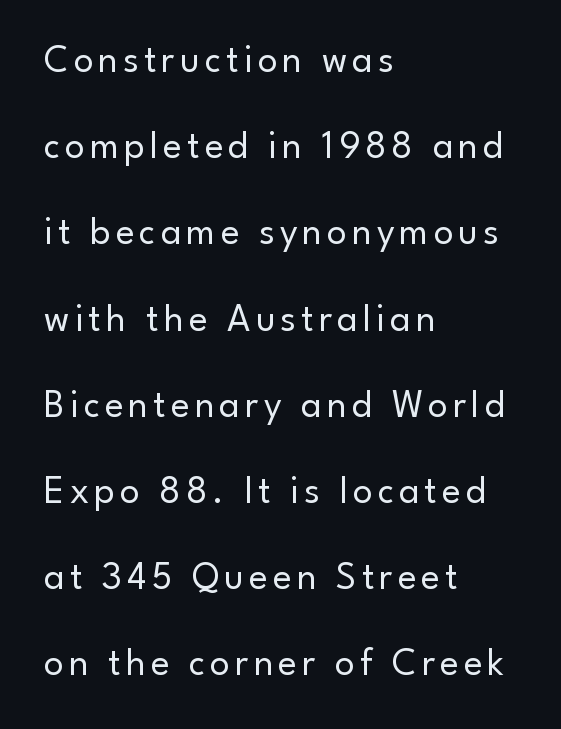
Q: Is the text bold? A: No.
Q: Is the text italic (slanted)? A: No, it is upright.
Q: Is the typeface a serif or a sans-serif typeface? A: Sans-serif.
Q: Is the text underlined? A: No.
Q: How is the paragraph aligned? A: Left-aligned.
Q: Is the spacing between lines tight, normal or loose? A: Loose.
Q: Width (condensed, normal, or wide)? A: Normal.
Q: Stroke contrast? A: Low.
Q: x-height? A: Small.
Q: Monospaced? A: No.
